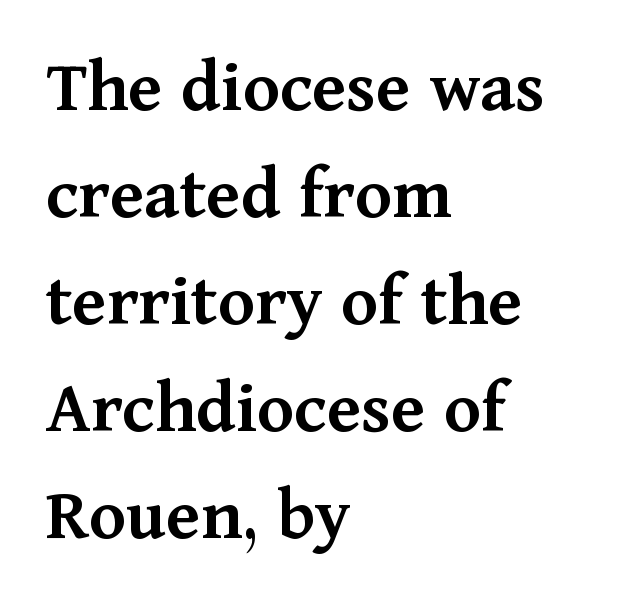
Q: Is the text bold? A: Semi-bold.
Q: Is the text italic (slanted)? A: No, it is upright.
Q: Is the typeface a serif or a sans-serif typeface? A: Serif.
Q: Is the text underlined? A: No.
Q: How is the paragraph aligned? A: Left-aligned.
Q: Is the spacing between letters normal or unusually wide? A: Normal.
Q: Is the spacing between lines tight, normal or loose? A: Normal.
Q: Width (condensed, normal, or wide)? A: Normal.
Q: Stroke contrast? A: Medium.
Q: x-height? A: Medium.
Q: Monospaced? A: No.
